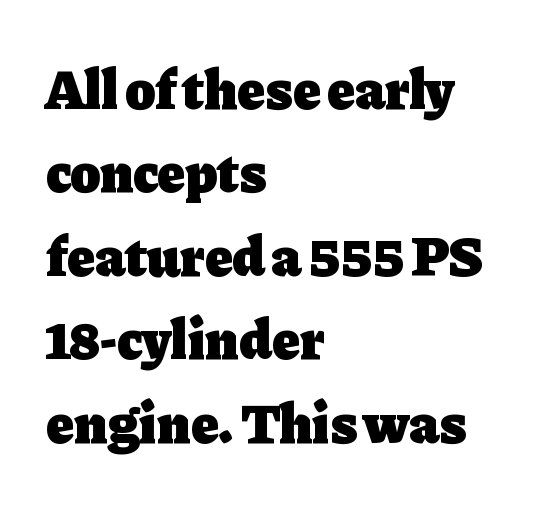
The image shows 56 px heavy serif type, upright; set left-aligned, normal line spacing (1.49x), normal letter spacing, not underlined; low stroke contrast and a medium x-height.
